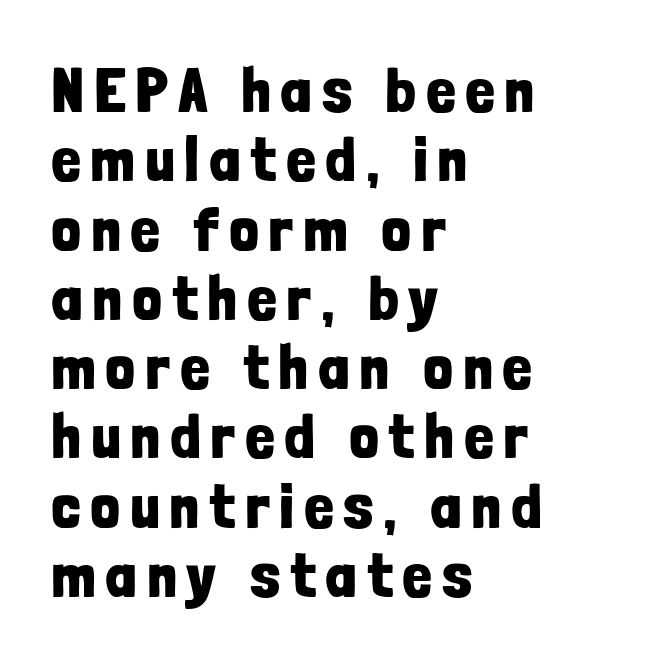
The image shows 63 px bold, condensed sans-serif type, upright; set left-aligned, tight line spacing (1.1x), not underlined; low stroke contrast and a medium x-height.
